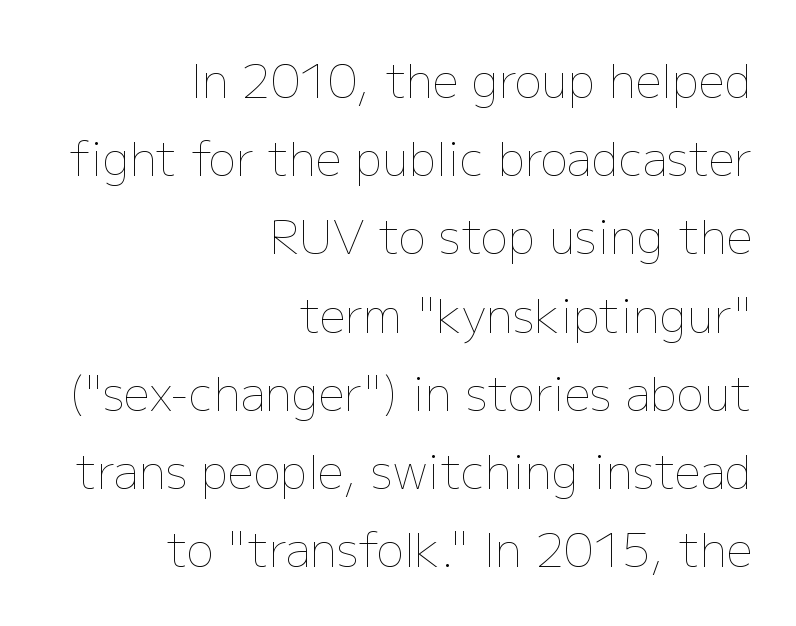
The image shows 46 px thin type, upright; set right-aligned, normal line spacing (1.7x), normal letter spacing, not underlined; low stroke contrast and a medium x-height.
